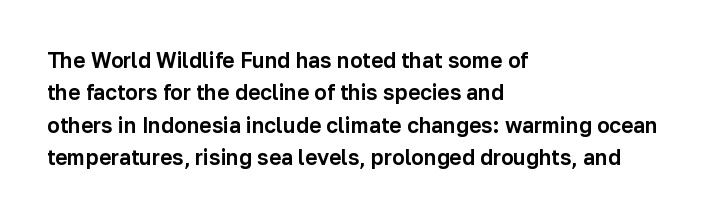
{"italic": "no", "underline": "no", "align": "left", "line_spacing": "normal", "line_spacing_ratio": 1.54, "letter_spacing": "normal", "letter_spacing_em": 0.0, "glyph_px": 21}
